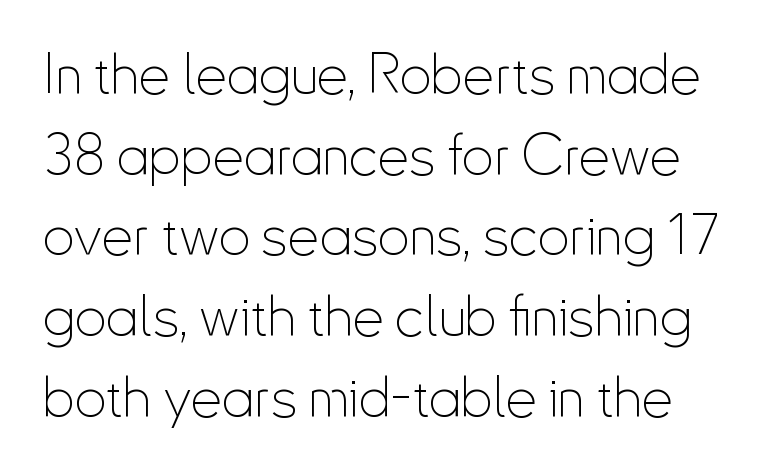
The leading is moderate, giving the passage an even texture. Note: no serifs on the glyphs. You can tell it's not italic because the verticals are truly vertical. Stems here are at most as thick as an everyday book face. The foot of each line stays bare and open. Think of a printed novel: that variable character pitch is what you see here.
